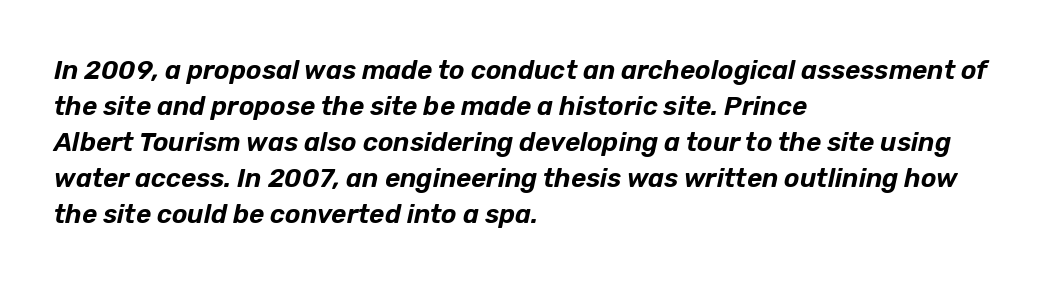
{"italic": "yes", "lean": "right", "slant_degrees": 12, "underline": "no", "align": "left", "line_spacing": "normal", "line_spacing_ratio": 1.38, "letter_spacing": "normal", "letter_spacing_em": 0.0, "glyph_px": 26}
